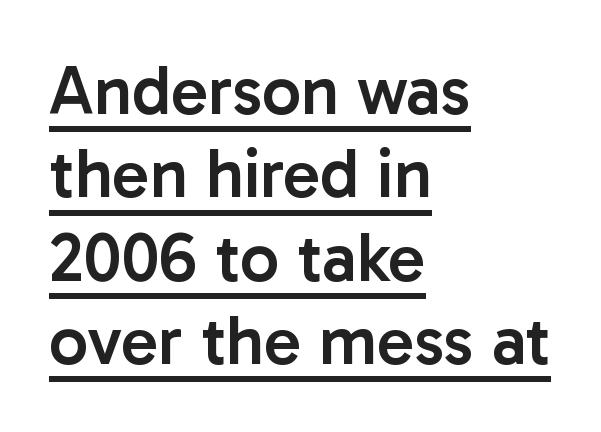
The image shows 69 px semibold sans-serif type, upright; set left-aligned, line spacing 1.21x, normal letter spacing, underlined; low stroke contrast and a medium x-height.
